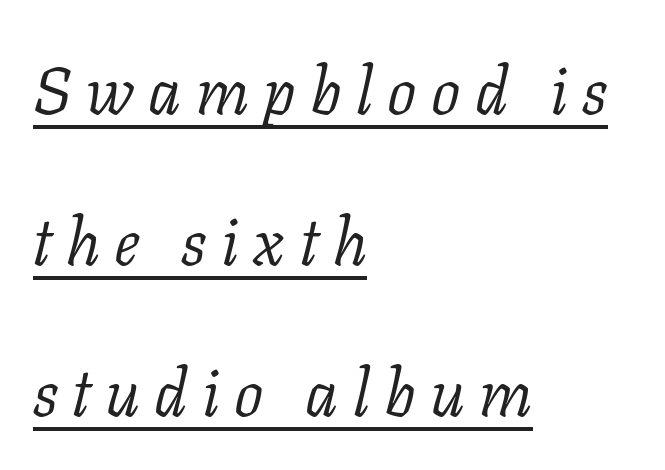
The image shows 65 px light serif type, italic (leaning right); set left-aligned, loose line spacing (2.32x), unusually wide letter spacing (+0.22 em), underlined; low stroke contrast and a medium x-height.
